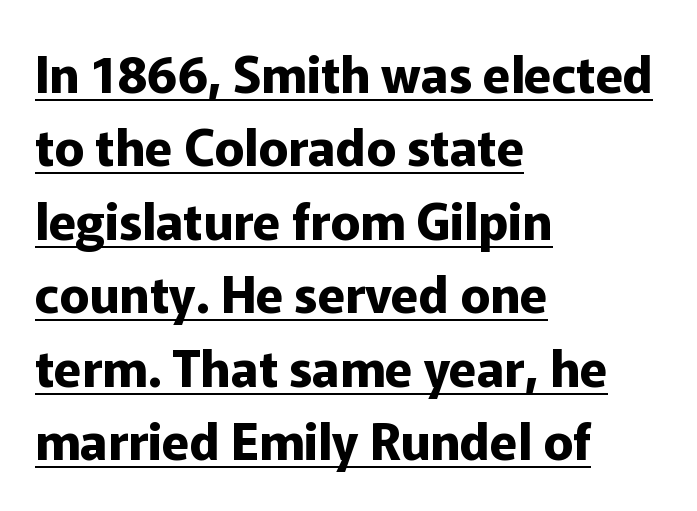
{"serif": "no", "italic": "no", "bold": "yes", "weight": "bold", "width": "normal", "stroke_contrast": "low", "x_height": "medium", "monospaced": "no", "underline": "yes", "align": "left", "line_spacing": "normal", "line_spacing_ratio": 1.47, "letter_spacing": "normal", "letter_spacing_em": 0.0, "glyph_px": 50}
